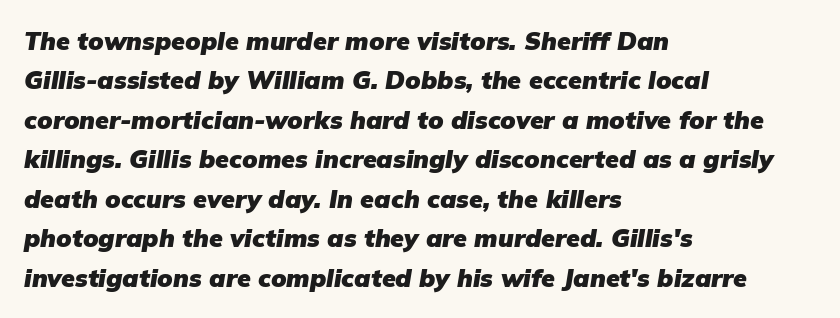
{"italic": "yes", "lean": "right", "slant_degrees": 9, "bold": "yes", "underline": "no", "align": "left", "line_spacing": "normal", "line_spacing_ratio": 1.58, "letter_spacing": "normal", "letter_spacing_em": 0.0, "glyph_px": 25}
